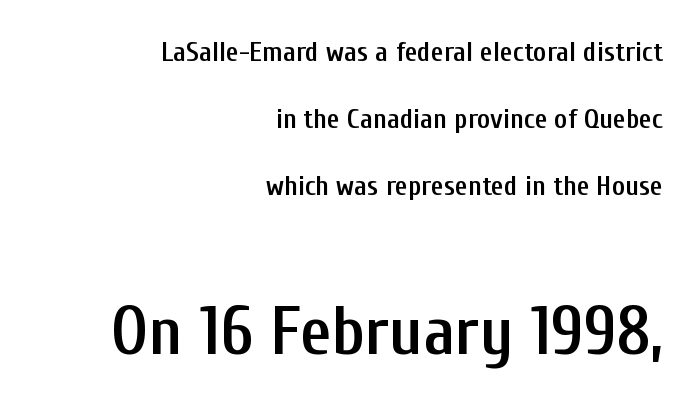
Which of the two is more prominent by size? The second, at the bottom. Between one letter and the next there's only the usual sliver of space. This sample is right-justified, so line beginnings fall wherever the words allow. Type without underlining. The rendering uses natural spacing where letterforms have individual widths. Regarding serifs, this sample does without them.
